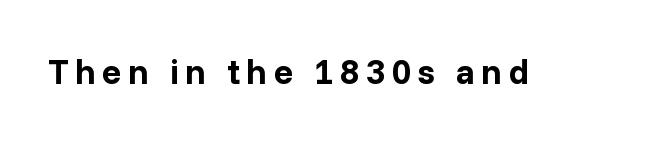
{"serif": "no", "italic": "no", "bold": "yes", "weight": "bold", "width": "normal", "stroke_contrast": "low", "x_height": "medium", "monospaced": "no", "underline": "no", "glyph_px": 36}
